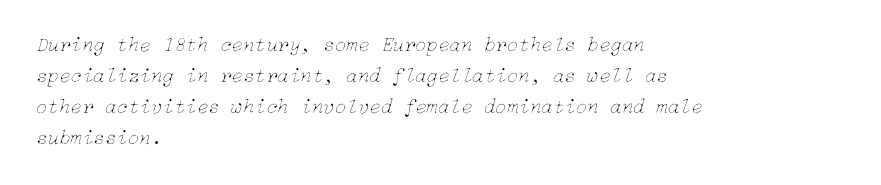
{"italic": "yes", "lean": "right", "slant_degrees": 15, "bold": "no", "underline": "no", "align": "left", "line_spacing": "normal", "line_spacing_ratio": 1.47, "letter_spacing": "normal", "letter_spacing_em": 0.0, "glyph_px": 21}
